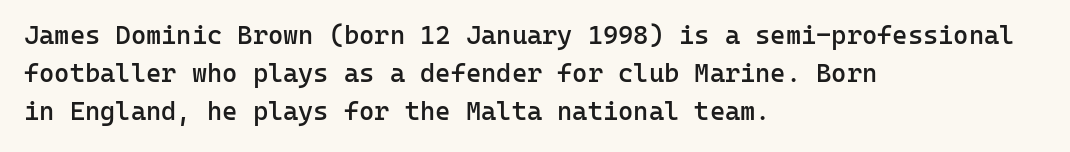
These lines keep a tight, regular rhythm from letter to letter. The rag falls on the right side of this text block. Glance below the letters and you will spot only blank space. Interline gaps are of average width in this sample.
